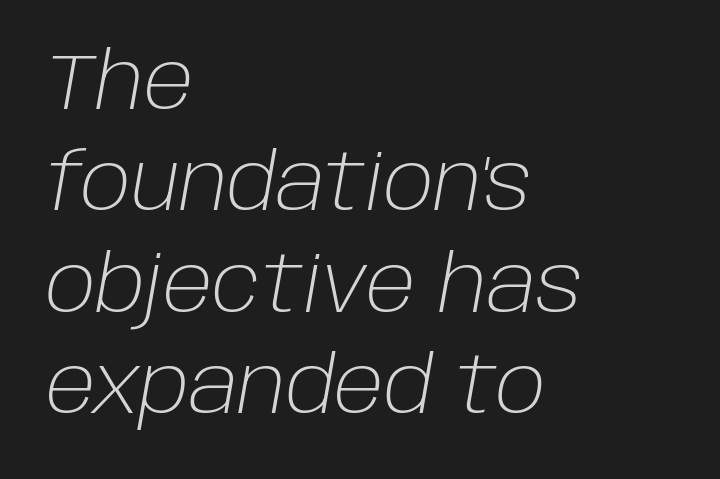
{"italic": "yes", "lean": "right", "slant_degrees": 10, "bold": "no", "weight": "light", "width": "normal", "stroke_contrast": "low", "x_height": "large", "monospaced": "no", "underline": "no", "align": "left", "line_spacing": "normal", "line_spacing_ratio": 1.3, "letter_spacing": "normal", "letter_spacing_em": 0.0, "glyph_px": 78}
